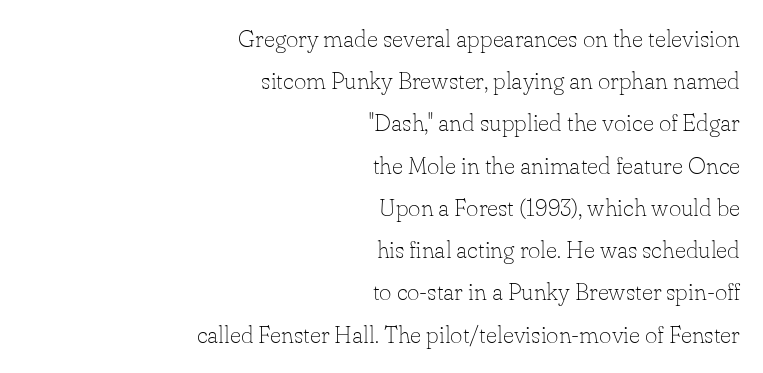
These glyphs show unthickened strokes, regular width or finer. These lines are set flush right with a ragged left edge. Every character sits straight up, as roman type does. Anything drawn beneath the words? Only blank space.
